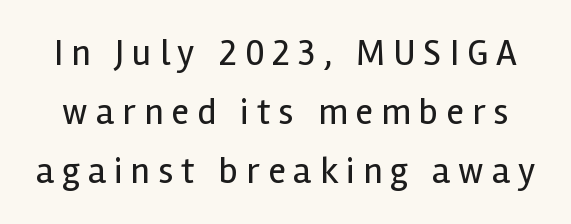
Plain, unruled lines of type. It's the straight-up-and-down kind of type. Think standard paragraph weight, or any step lighter than that. Nothing sits at the stroke ends, so this counts as sans-serif. The rendering uses natural spacing where letterforms have individual widths.
